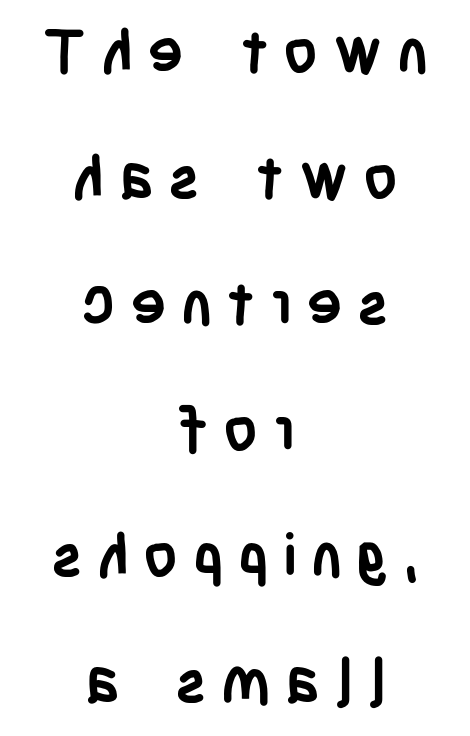
The image shows 60 px semibold, condensed sans-serif type, upright; set centered, loose line spacing (2.1x), unusually wide letter spacing (+0.24 em), not underlined; low stroke contrast and a large x-height.
